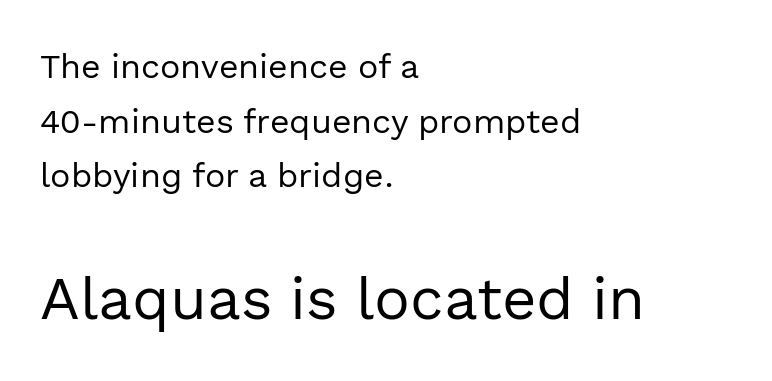
The strokes are not fattened; the text isn't bold. Is this a fixed-width face? No — the glyphs have proportional, varying widths. Descender tails drop into unmarked territory. Ordinary non-slanted type is in use. What stands out about the letter spacing? Nothing — it is the standard amount.
